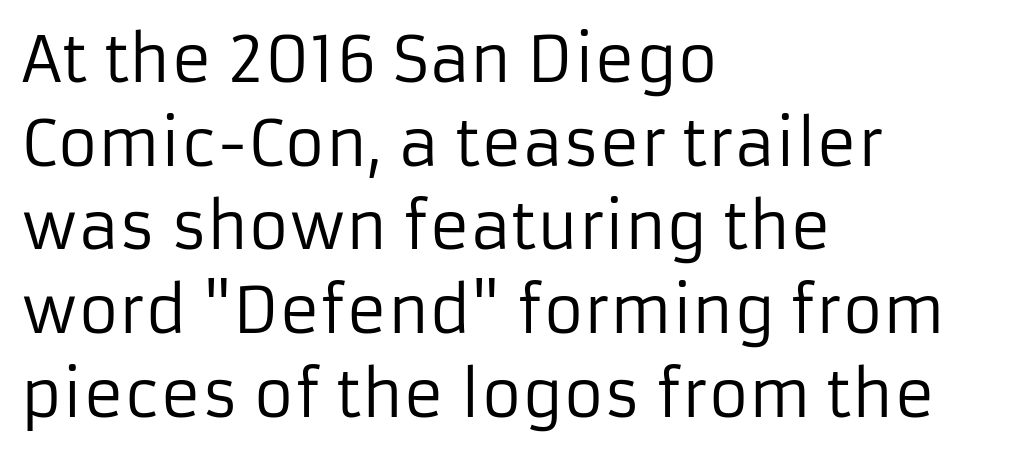
{"serif": "no", "italic": "no", "bold": "no", "weight": "regular", "width": "normal", "stroke_contrast": "low", "x_height": "medium", "monospaced": "no", "underline": "no", "align": "left", "line_spacing": "normal", "line_spacing_ratio": 1.35, "letter_spacing": "normal", "letter_spacing_em": 0.0, "glyph_px": 62}
